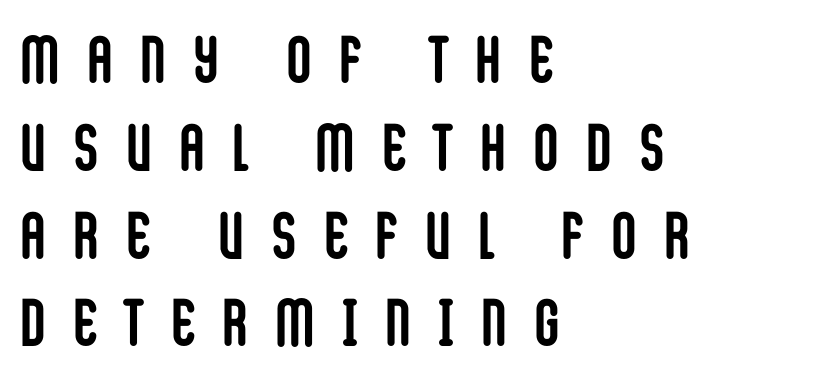
The image shows 66 px semibold, condensed sans-serif type, upright; set left-aligned, normal line spacing (1.33x), unusually wide letter spacing (+0.44 em), not underlined; low stroke contrast and a large x-height.
